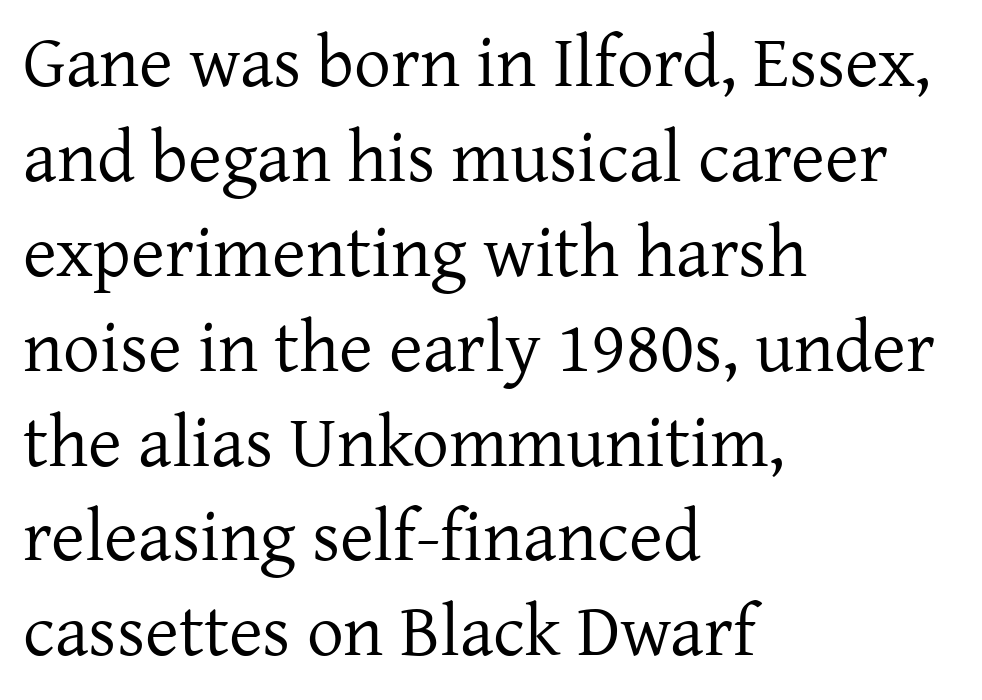
Q: Is the text bold? A: No.
Q: Is the text italic (slanted)? A: No, it is upright.
Q: Is the typeface a serif or a sans-serif typeface? A: Serif.
Q: Is the text underlined? A: No.
Q: How is the paragraph aligned? A: Left-aligned.
Q: Is the spacing between letters normal or unusually wide? A: Normal.
Q: Is the spacing between lines tight, normal or loose? A: Normal.
Q: Width (condensed, normal, or wide)? A: Normal.
Q: Stroke contrast? A: Low.
Q: x-height? A: Medium.
Q: Monospaced? A: No.
